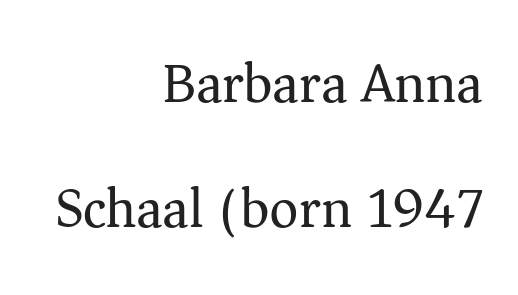
Descender tails drop into unmarked territory. This is roman type, the default non-slanted kind. Heaviness? Minimal to ordinary, like unemphasized prose. In terms of leading, this rendering errs on the spacious side. The rendering uses natural spacing where letterforms have individual widths.
